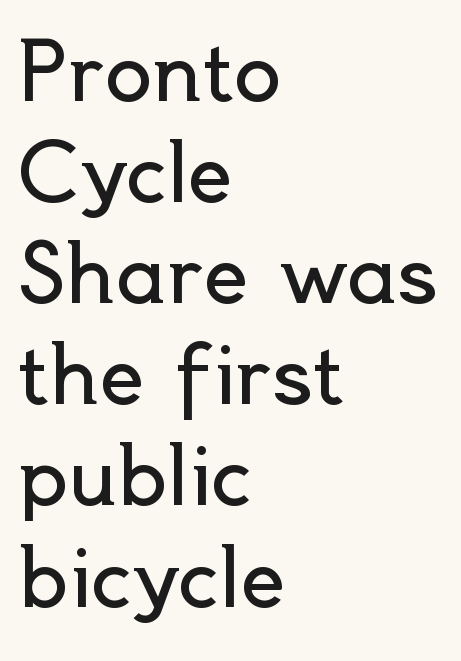
Q: Is the text bold? A: No.
Q: Is the text italic (slanted)? A: No, it is upright.
Q: Is the typeface a serif or a sans-serif typeface? A: Sans-serif.
Q: Is the text underlined? A: No.
Q: How is the paragraph aligned? A: Left-aligned.
Q: Is the spacing between letters normal or unusually wide? A: Normal.
Q: Is the spacing between lines tight, normal or loose? A: Normal.
Q: Width (condensed, normal, or wide)? A: Normal.
Q: x-height? A: Small.
Q: Monospaced? A: No.
